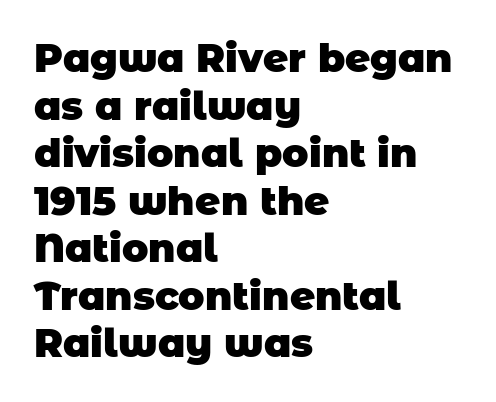
{"serif": "no", "bold": "yes", "weight": "heavy", "width": "normal", "stroke_contrast": "low", "x_height": "large", "monospaced": "no", "underline": "no", "align": "left", "line_spacing_ratio": 1.22, "letter_spacing": "normal", "letter_spacing_em": 0.0, "glyph_px": 39}
